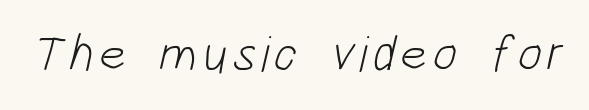
The face used here is proportionally spaced, like ordinary book or web type. The baseline area is clear. The text was rendered using a sans face with plain stroke endings. Weight: not bold — regular or lighter.
